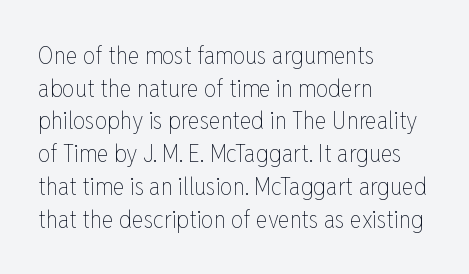
The image shows 25 px text type, upright; set left-aligned, normal line spacing (1.31x), normal letter spacing, not underlined.
